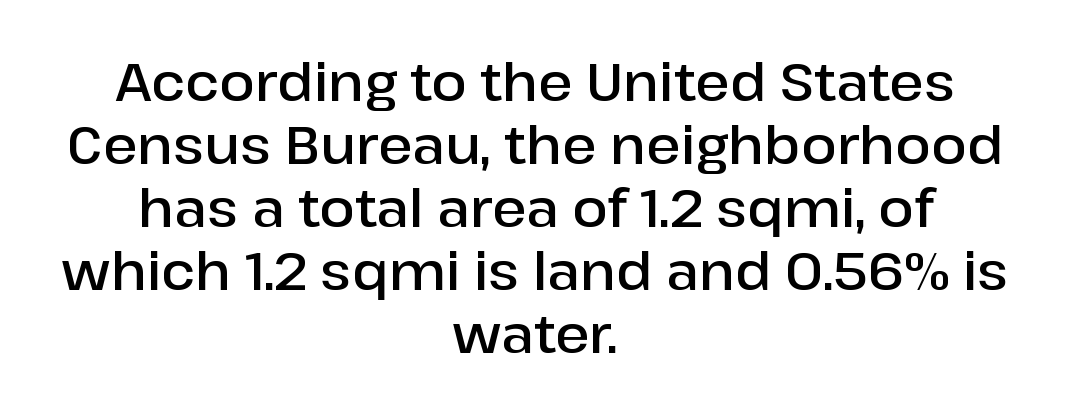
The rag falls on both sides of this text block equally. These lines are composed in type without serifs. Glance below the letters and you will spot only blank space. The face used here is a semibold: visibly heavier than regular, lighter than bold. Is this a fixed-width face? No — the glyphs have proportional, varying widths. Letter spacing: default.
